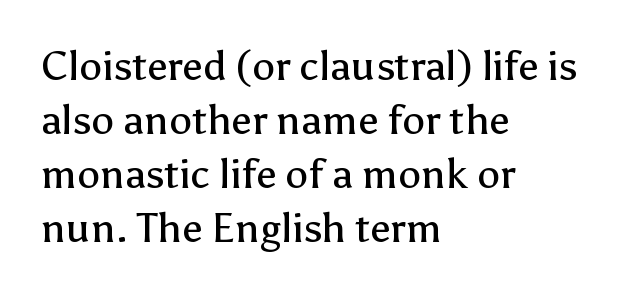
Q: Is the text bold? A: No.
Q: Is the text italic (slanted)? A: No, it is upright.
Q: Is the typeface a serif or a sans-serif typeface? A: Sans-serif.
Q: Is the text underlined? A: No.
Q: How is the paragraph aligned? A: Left-aligned.
Q: Is the spacing between letters normal or unusually wide? A: Normal.
Q: Is the spacing between lines tight, normal or loose? A: Normal.
Q: Width (condensed, normal, or wide)? A: Normal.
Q: Stroke contrast? A: Low.
Q: x-height? A: Medium.
Q: Monospaced? A: No.
